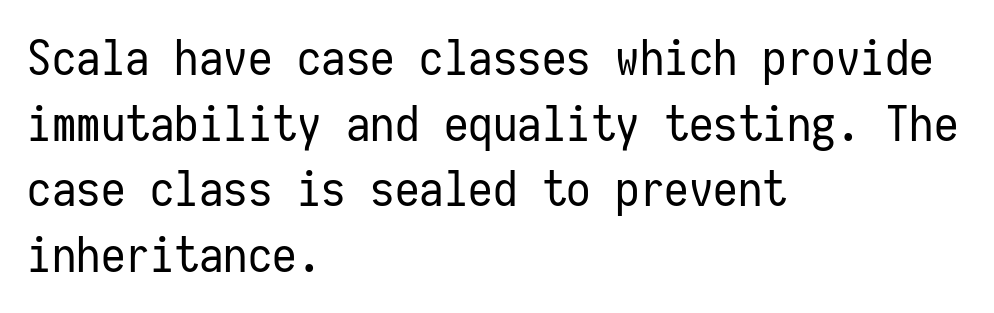
{"serif": "no", "italic": "no", "bold": "no", "weight": "regular", "width": "condensed", "stroke_contrast": "low", "x_height": "medium", "monospaced": "yes", "underline": "no", "align": "left", "line_spacing": "normal", "line_spacing_ratio": 1.34, "letter_spacing": "normal", "letter_spacing_em": 0.0, "glyph_px": 49}
